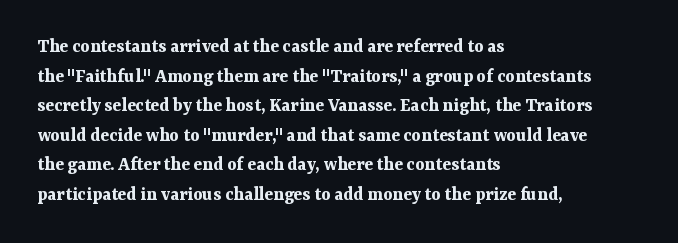
Q: Is the text bold? A: Yes.
Q: Is the text italic (slanted)? A: No, it is upright.
Q: Is the text underlined? A: No.
Q: How is the paragraph aligned? A: Left-aligned.
Q: Is the spacing between letters normal or unusually wide? A: Normal.
Q: Is the spacing between lines tight, normal or loose? A: Normal.
